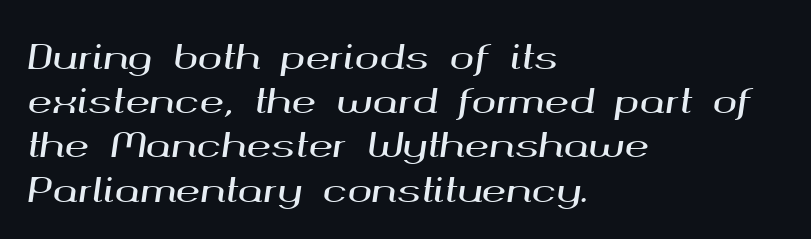
The image shows 33 px wide type, italic (leaning right); set left-aligned, normal line spacing (1.34x), normal letter spacing, not underlined; medium stroke contrast and a medium x-height.
